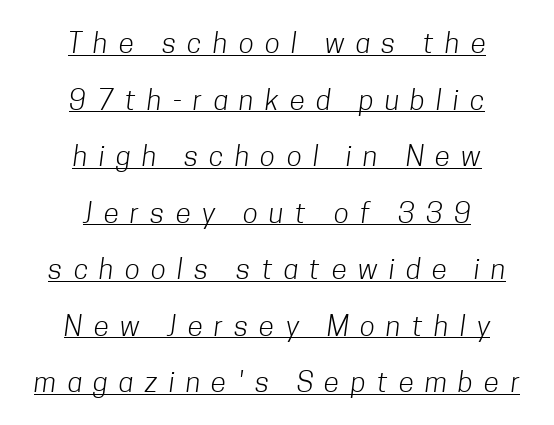
Weight class: somewhere from thin through regular. Glyph-to-glyph distance is far greater than everyday printed text. In terms of letterform style, serifs are entirely absent. You could not count columns in this text — the font is proportionally spaced.
